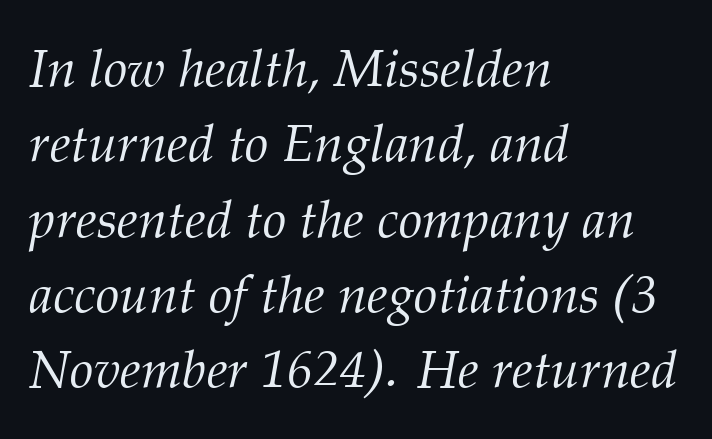
Q: Is the text bold? A: No.
Q: Is the text italic (slanted)? A: Yes, it leans right by about 12 degrees.
Q: Is the typeface a serif or a sans-serif typeface? A: Serif.
Q: Is the text underlined? A: No.
Q: How is the paragraph aligned? A: Left-aligned.
Q: Is the spacing between letters normal or unusually wide? A: Normal.
Q: Is the spacing between lines tight, normal or loose? A: Normal.
Q: Width (condensed, normal, or wide)? A: Normal.
Q: Stroke contrast? A: Medium.
Q: x-height? A: Medium.
Q: Monospaced? A: No.
